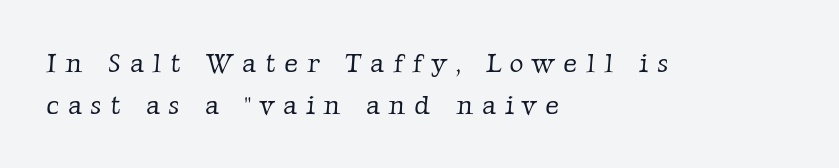
The image shows 27 px text type; set left-aligned, normal line spacing (1.56x), unusually wide letter spacing (+0.33 em), not underlined.
